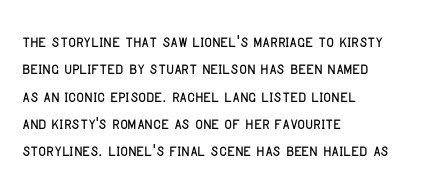
{"italic": "no", "underline": "no", "align": "left", "line_spacing": "normal", "line_spacing_ratio": 1.3, "letter_spacing": "normal", "letter_spacing_em": 0.0, "glyph_px": 21}
